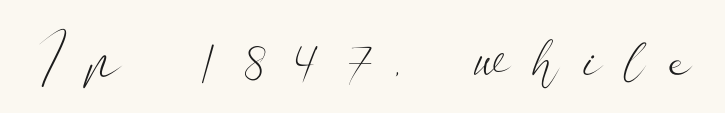
Q: Is the text bold? A: No.
Q: Is the text italic (slanted)? A: Yes.
Q: Is the typeface a serif or a sans-serif typeface? A: Sans-serif.
Q: Is the text underlined? A: No.
Q: Is the spacing between letters normal or unusually wide? A: Unusually wide.
Q: Width (condensed, normal, or wide)? A: Wide.
Q: Stroke contrast? A: Low.
Q: x-height? A: Small.
Q: Monospaced? A: No.
